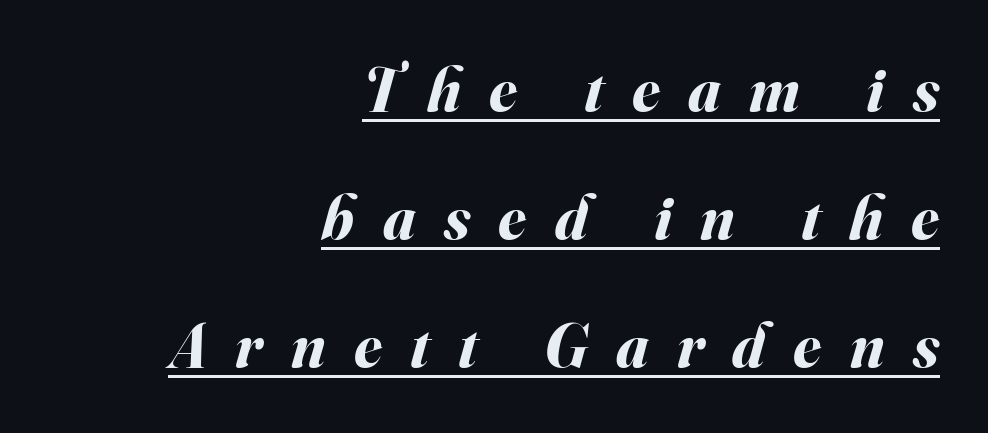
One glance says open: line gaps are wider than usual. The face used here is proportionally spaced, like ordinary book or web type. The rendering anchors every line to the right-hand side. Is the type bold? Yes — the strokes are clearly thick and heavy. You can tell it's italic because the verticals aren't actually vertical.
